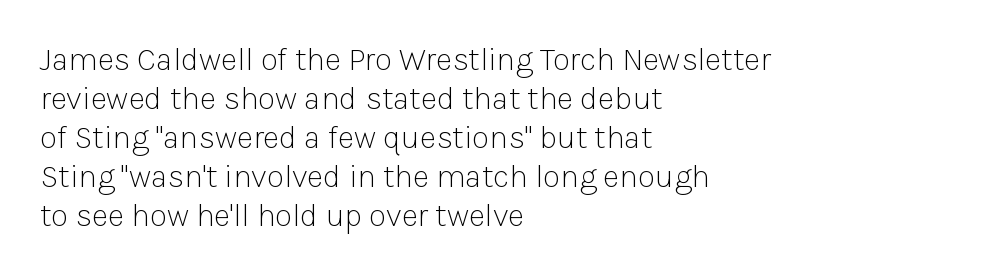
The image shows 32 px light sans-serif type, upright; set left-aligned, line spacing 1.22x, normal letter spacing, not underlined; low stroke contrast and a medium x-height.
